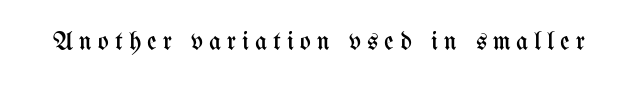
The image shows 26 px text type, upright; set unusually wide letter spacing (+0.23 em), not underlined.
